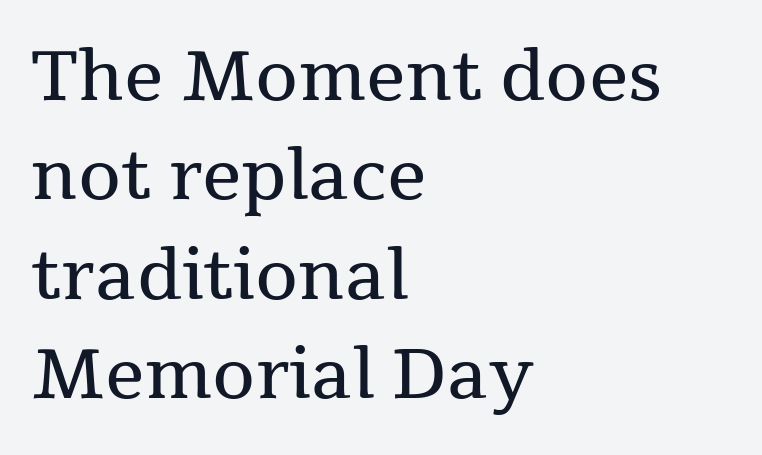
Students, observe: this is what conventionally led text looks like. These lines are rendered in a variable-pitch font. A typesetter would mark this as roman, not italic. In terms of letterform style, serifs are clearly present. The foot of each line stays bare and open. Characters follow at the spacing the type designer built in.
